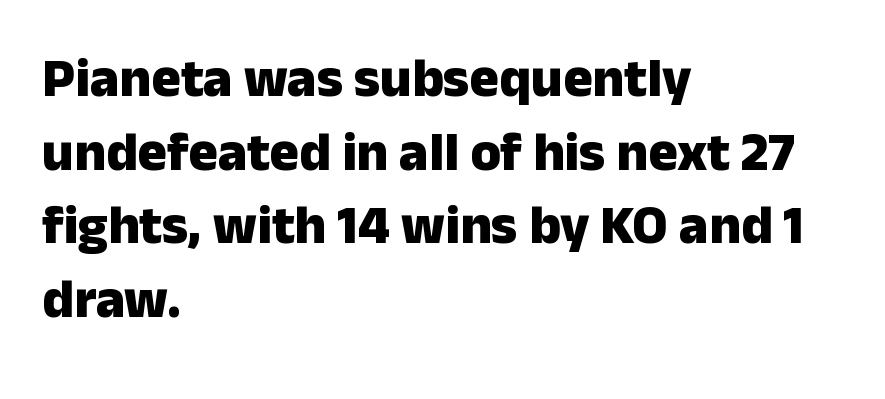
These lines keep a tight, regular rhythm from letter to letter. The strip under each line holds only bare page. If you measured baseline to baseline, you'd find a middling distance. I'd call this a sans setting — the letters go barefoot. The lettering stays uniformly vertical, giving the passage a roman look. Notice how the passage keeps a crisp vertical edge on the left only.
